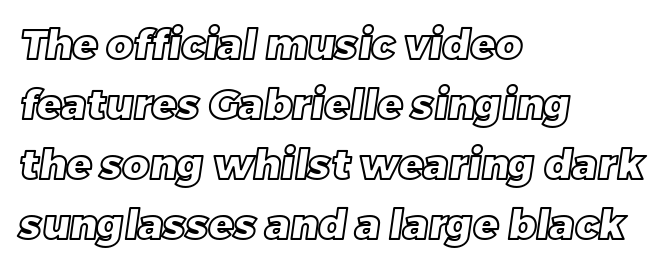
The image shows 41 px text type; set left-aligned, normal line spacing (1.46x), normal letter spacing, not underlined; a large x-height.
